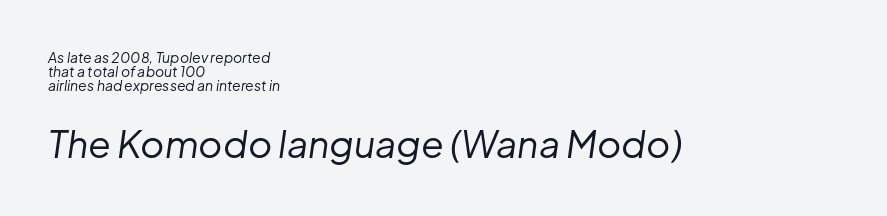
Horizontal alignment here is leftward, the default for most running prose. Letter spacing: default. Weight class: somewhere from thin through regular. Character widths vary here, with narrow letters taking less room than wide ones.
